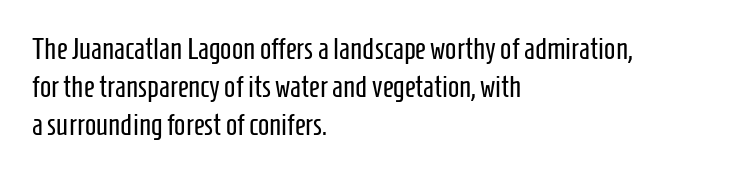
{"serif": "no", "italic": "no", "bold": "no", "weight": "regular", "width": "condensed", "stroke_contrast": "low", "x_height": "medium", "monospaced": "no", "underline": "no", "align": "left", "line_spacing": "normal", "line_spacing_ratio": 1.27, "letter_spacing": "normal", "letter_spacing_em": 0.0, "glyph_px": 30}
